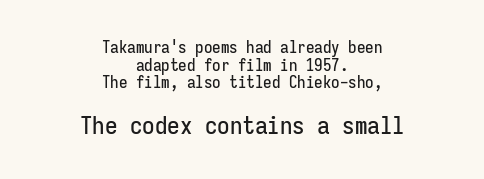
{"italic": "no", "underline": "no", "align": "center", "line_spacing": "tight", "line_spacing_ratio": 1.04, "letter_spacing": "normal", "letter_spacing_em": 0.0, "larger_block": "second", "size_ratio": 1.47, "glyph_px": 25}
